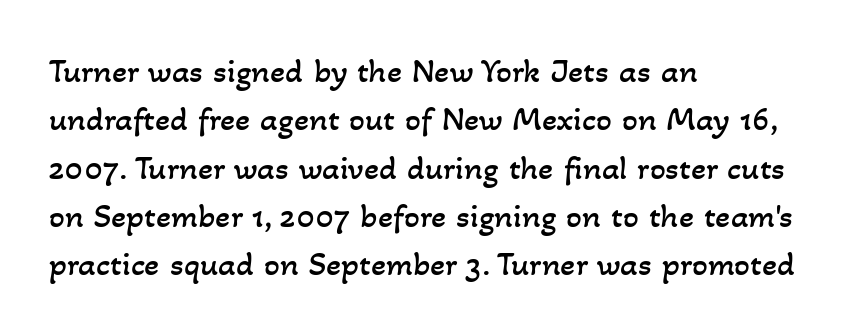
{"bold": "no", "weight": "regular", "width": "normal", "stroke_contrast": "low", "x_height": "small", "monospaced": "no", "underline": "no", "align": "left", "line_spacing": "normal", "line_spacing_ratio": 1.38, "letter_spacing": "normal", "letter_spacing_em": 0.0, "glyph_px": 35}
